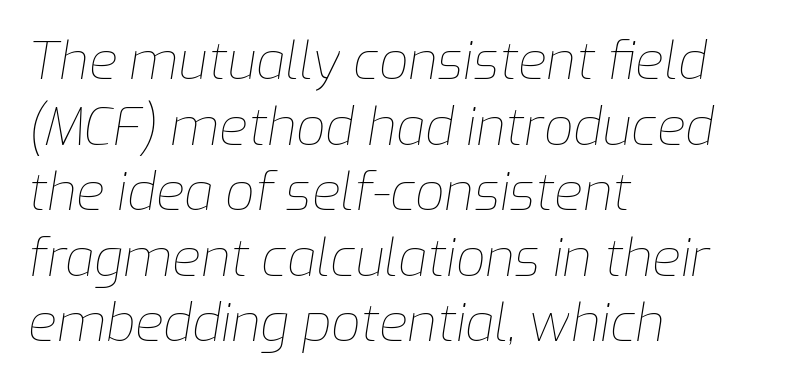
{"italic": "yes", "lean": "right", "slant_degrees": 9, "bold": "no", "weight": "thin", "width": "normal", "stroke_contrast": "low", "x_height": "medium", "monospaced": "no", "underline": "no", "align": "left", "line_spacing": "normal", "line_spacing_ratio": 1.26, "letter_spacing": "normal", "letter_spacing_em": 0.0, "glyph_px": 52}
